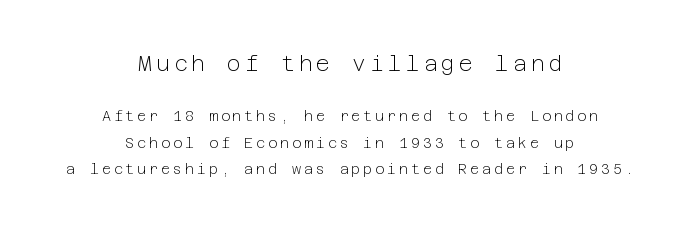
Q: Is the text bold? A: No.
Q: Is the text italic (slanted)? A: No, it is upright.
Q: Is the text underlined? A: No.
Q: How is the paragraph aligned? A: Centered.
Q: Is the spacing between letters normal or unusually wide? A: Unusually wide.
Q: Which block of text is set in a larger size, the first (top) or the second (bottom)? A: The first (top) one.
